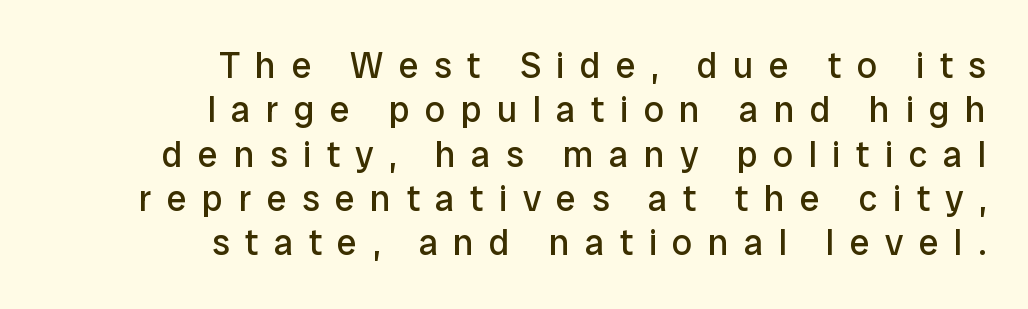
The string is rendered with underlining switched off. Nothing sits at the stroke ends, so this counts as sans-serif. A flush-right, rag-left setting is used for this passage. The specimen reads as upright at a glance. The tracking reads as deliberately expanded to a designer's eye.
